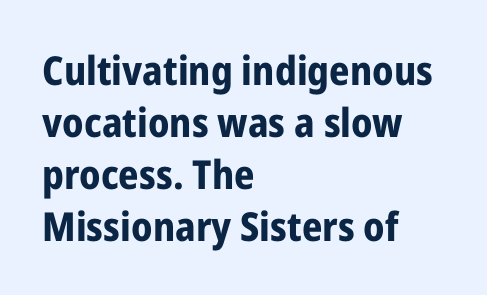
Q: Is the text bold? A: Yes.
Q: Is the text italic (slanted)? A: No, it is upright.
Q: Is the typeface a serif or a sans-serif typeface? A: Sans-serif.
Q: Is the text underlined? A: No.
Q: How is the paragraph aligned? A: Left-aligned.
Q: Is the spacing between letters normal or unusually wide? A: Normal.
Q: Is the spacing between lines tight, normal or loose? A: Normal.
Q: Width (condensed, normal, or wide)? A: Condensed.
Q: Stroke contrast? A: Low.
Q: x-height? A: Medium.
Q: Monospaced? A: No.
